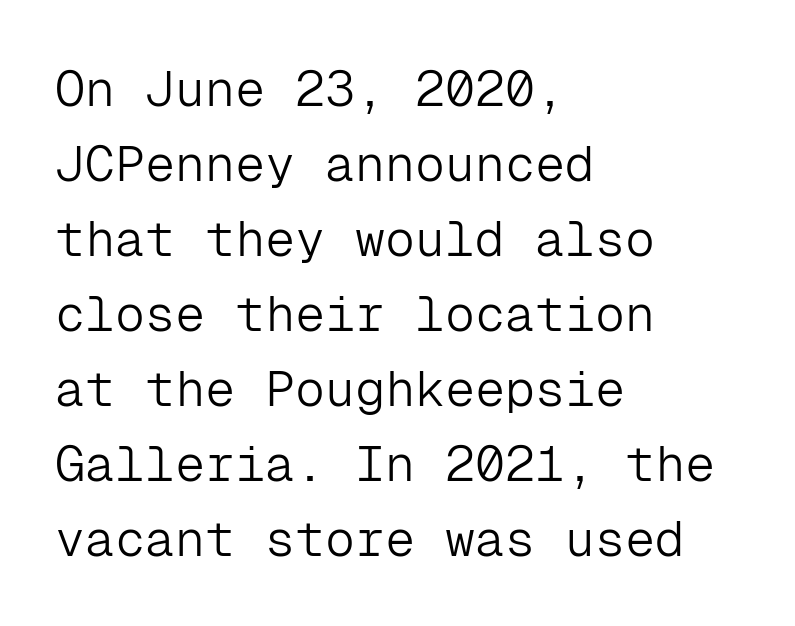
{"serif": "no", "italic": "no", "bold": "no", "weight": "light", "width": "normal", "stroke_contrast": "low", "x_height": "medium", "monospaced": "yes", "underline": "no", "align": "left", "line_spacing": "normal", "line_spacing_ratio": 1.5, "letter_spacing": "normal", "letter_spacing_em": 0.0, "glyph_px": 50}
